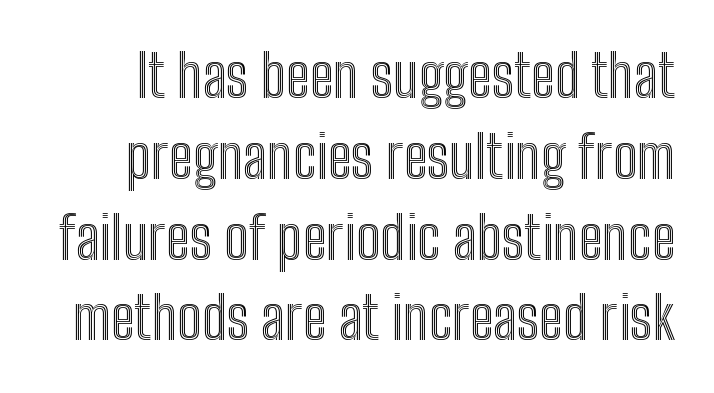
Line spacing here is normal. Nobody drew a line under any word here. Posture: upright roman. Spacing verdict: proportional, widths tailored to each character. Caption: standard tracking, unaltered.
